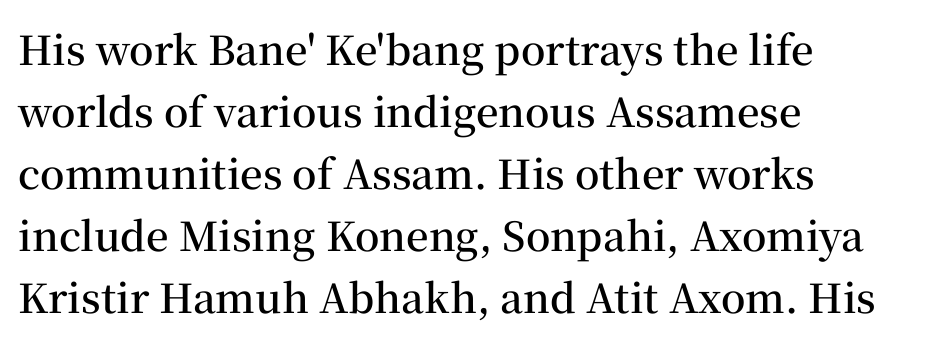
This sample uses a serif face. A fair bit of extra ink — the face is semibold, not bold. In CSS terms this would be text-align: left. There is no visible air inserted between adjacent glyphs. Spacing verdict: proportional, widths tailored to each character.
